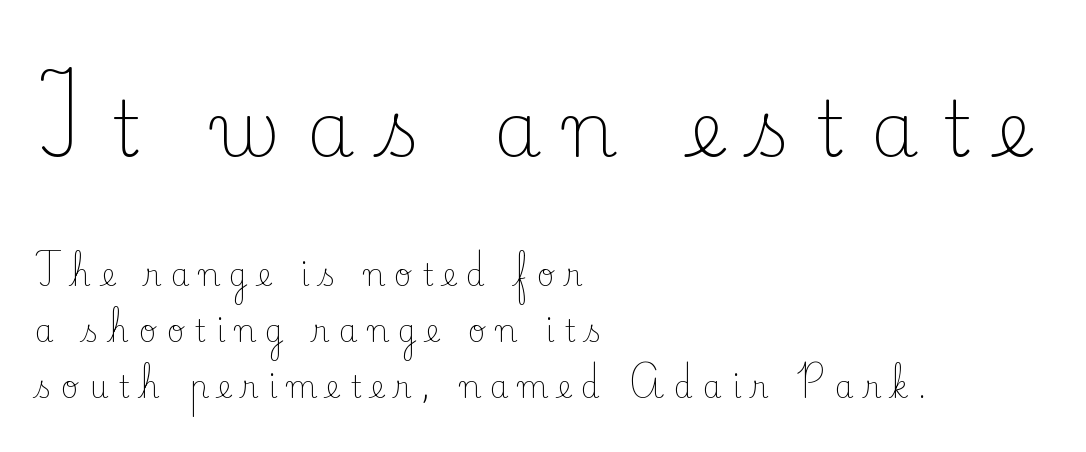
Is the letter spacing exaggerated? Yes — the characters are pushed far apart. The letters advance in unequal steps, a hallmark of proportional type. Descenders hang freely into open space. Leftover space on each line is placed entirely after the last word.
